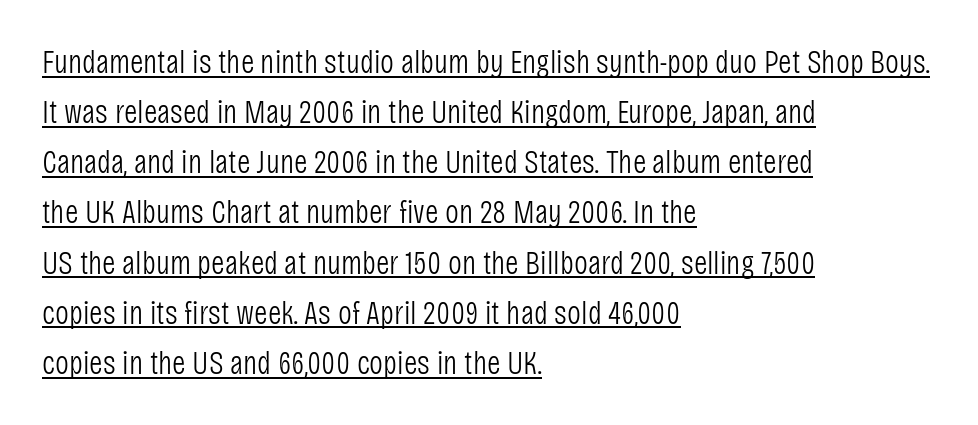
The type is set solid horizontally, with unmodified tracking. A normal amount of white space separates one row of letters from the next. The glyphs are accompanied by a horizontal stroke just below them. This rendering employs a face without finishing strokes, i.e., a sans-serif. The type sits square on the baseline with zero lean.
